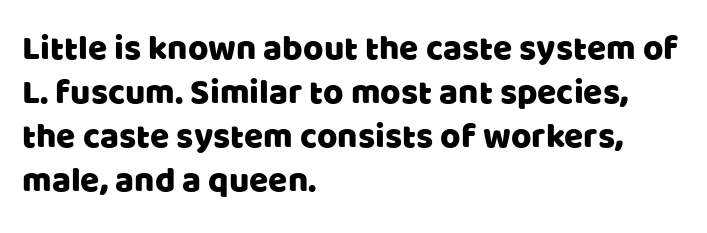
Q: Is the text italic (slanted)? A: No, it is upright.
Q: Is the typeface a serif or a sans-serif typeface? A: Sans-serif.
Q: Is the text underlined? A: No.
Q: How is the paragraph aligned? A: Left-aligned.
Q: Is the spacing between letters normal or unusually wide? A: Normal.
Q: Is the spacing between lines tight, normal or loose? A: Normal.
Q: Width (condensed, normal, or wide)? A: Normal.
Q: Stroke contrast? A: Low.
Q: x-height? A: Large.
Q: Monospaced? A: No.
